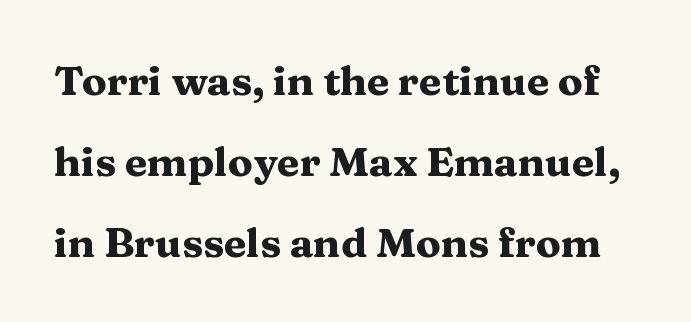
The lines are spread far apart with generous leading. On the weight axis this lands at bold, roughly 700. Compared with typical body copy, the letter spacing here is the same. Every character sits straight up, as roman type does.
